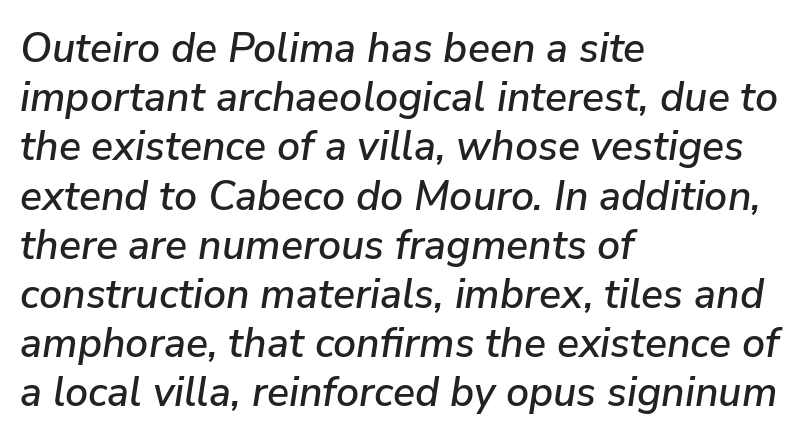
{"italic": "yes", "lean": "right", "slant_degrees": 9, "width": "normal", "stroke_contrast": "low", "x_height": "medium", "monospaced": "no", "underline": "no", "align": "left", "line_spacing_ratio": 1.2, "letter_spacing": "normal", "letter_spacing_em": 0.0, "glyph_px": 41}
